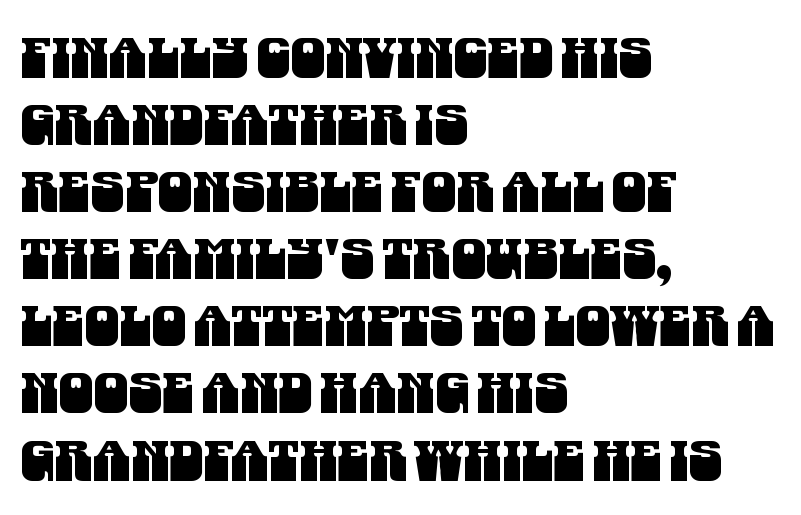
Q: Is the typeface a serif or a sans-serif typeface? A: Sans-serif.
Q: Is the text underlined? A: No.
Q: How is the paragraph aligned? A: Left-aligned.
Q: Is the spacing between letters normal or unusually wide? A: Normal.
Q: Width (condensed, normal, or wide)? A: Condensed.
Q: Stroke contrast? A: Medium.
Q: x-height? A: Large.
Q: Monospaced? A: No.
